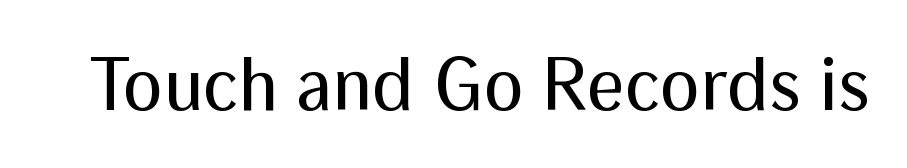
{"serif": "no", "italic": "no", "bold": "no", "weight": "regular", "width": "normal", "stroke_contrast": "medium", "x_height": "medium", "monospaced": "no", "underline": "no", "letter_spacing": "normal", "letter_spacing_em": 0.0, "glyph_px": 75}
